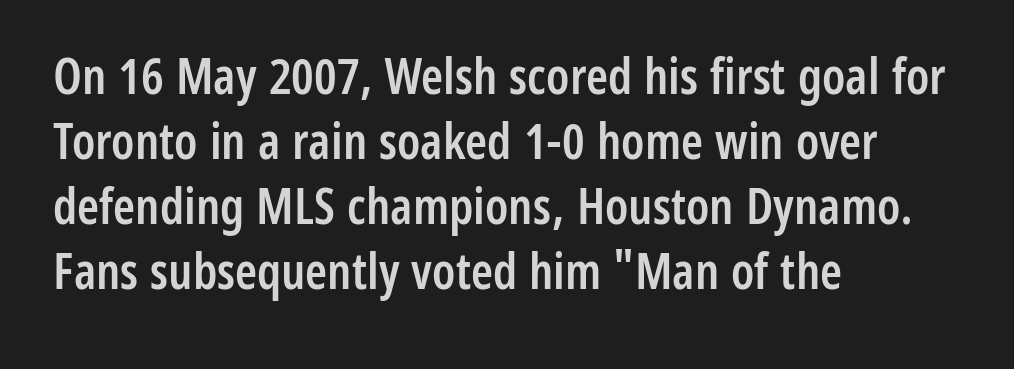
The image shows 50 px semibold, condensed sans-serif type, upright; set left-aligned, normal line spacing (1.3x), normal letter spacing, not underlined; low stroke contrast and a medium x-height.
